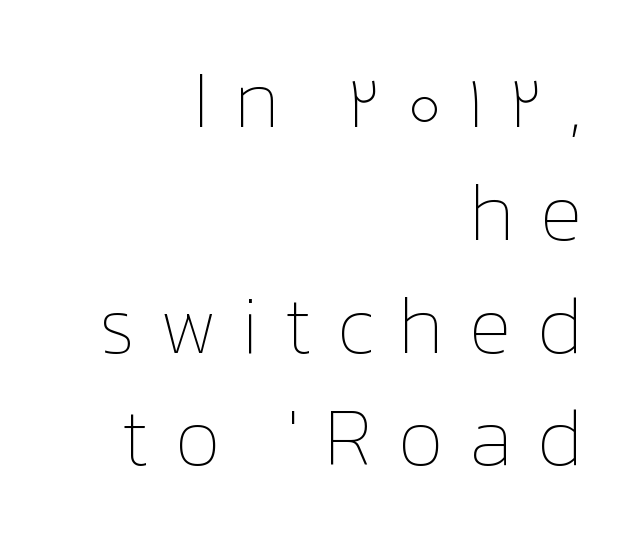
Summary of weight: not heavy and not bold. Which margin do the lines hug? The right one — the left edge is uneven. A bare baseline throughout the passage. Do the letters lean? They stand straight. Here the designer chose a conventional face with non-uniform glyph widths.
